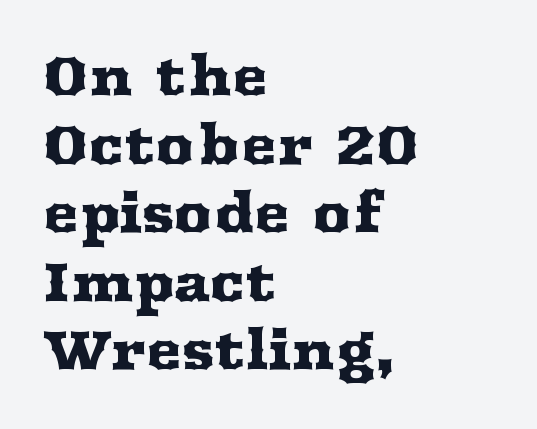
{"serif": "yes", "italic": "no", "width": "wide", "stroke_contrast": "medium", "x_height": "medium", "monospaced": "no", "underline": "no", "align": "left", "line_spacing": "normal", "line_spacing_ratio": 1.27, "letter_spacing": "normal", "letter_spacing_em": 0.0, "glyph_px": 54}
